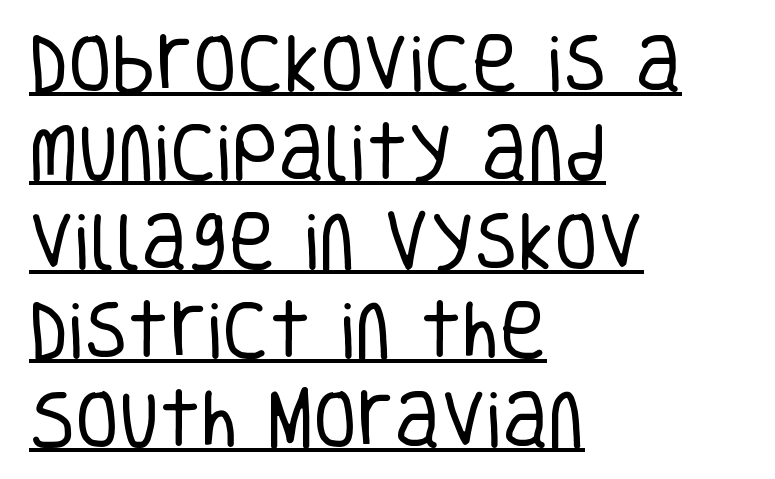
{"serif": "no", "italic": "no", "bold": "no", "weight": "regular", "width": "condensed", "stroke_contrast": "low", "x_height": "large", "monospaced": "no", "underline": "yes", "align": "left", "line_spacing": "normal", "line_spacing_ratio": 1.39, "letter_spacing": "normal", "letter_spacing_em": 0.0, "glyph_px": 64}
